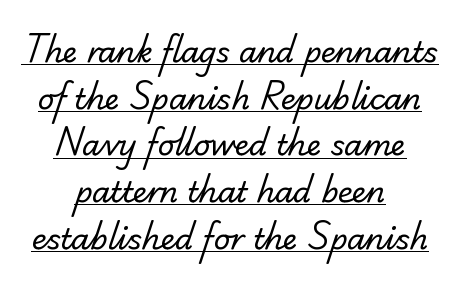
The cut favours lightness, reaching ordinary text weight at its darkest. This block has exactly the height ordinary leading produces. This sample has the flowing, uneven cadence of proportional lettering. Serifs: yes, visible at the terminals of the letterforms. What stands out about the letter spacing? Nothing — it is the standard amount.
